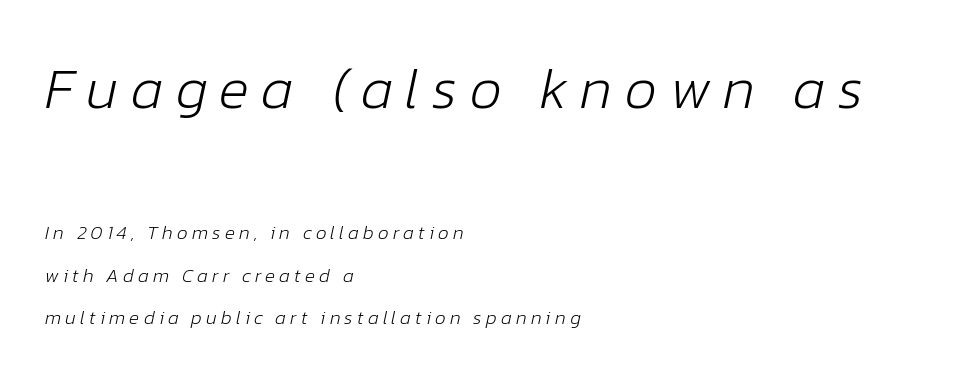
Q: Is the text bold? A: No.
Q: Is the text italic (slanted)? A: Yes, it leans right by about 12 degrees.
Q: Is the text underlined? A: No.
Q: How is the paragraph aligned? A: Left-aligned.
Q: Is the spacing between letters normal or unusually wide? A: Unusually wide.
Q: Is the spacing between lines tight, normal or loose? A: Loose.
Q: Which block of text is set in a larger size, the first (top) or the second (bottom)? A: The first (top) one.
Q: Width (condensed, normal, or wide)? A: Normal.
Q: Stroke contrast? A: Low.
Q: x-height? A: Medium.
Q: Monospaced? A: No.
